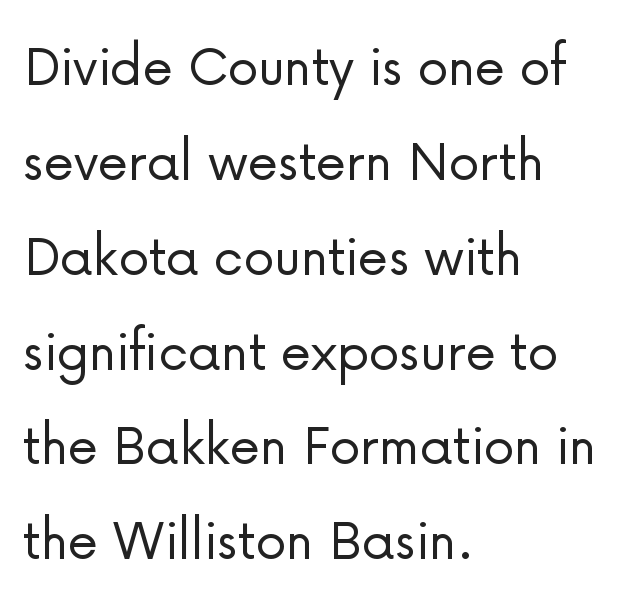
{"serif": "no", "italic": "no", "bold": "no", "weight": "light", "width": "normal", "stroke_contrast": "low", "x_height": "medium", "monospaced": "no", "underline": "no", "align": "left", "line_spacing": "normal", "line_spacing_ratio": 1.53, "letter_spacing": "normal", "letter_spacing_em": 0.0, "glyph_px": 62}
